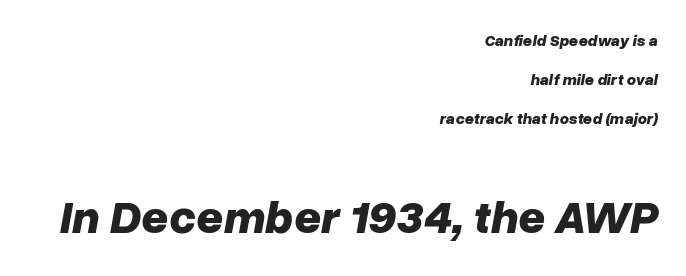
Q: Is the text bold? A: Yes.
Q: Is the text italic (slanted)? A: Yes, it leans right by about 10 degrees.
Q: Is the text underlined? A: No.
Q: How is the paragraph aligned? A: Right-aligned.
Q: Is the spacing between letters normal or unusually wide? A: Normal.
Q: Is the spacing between lines tight, normal or loose? A: Loose.
Q: Which block of text is set in a larger size, the first (top) or the second (bottom)? A: The second (bottom) one.
Q: Width (condensed, normal, or wide)? A: Normal.
Q: Stroke contrast? A: Low.
Q: x-height? A: Medium.
Q: Monospaced? A: No.
